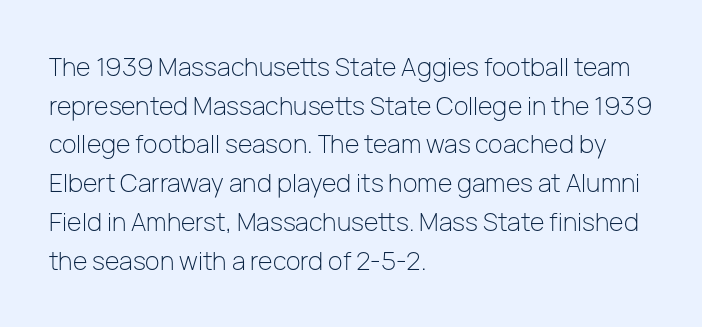
Notice how descenders clear the ascenders below comfortably — that's standard leading. Posture: vertical. Letter spacing: default. This rendering uses left alignment, leaving the right contour irregular.
